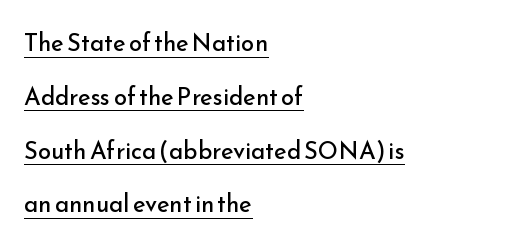
In terms of leading, this rendering errs on the spacious side. Heft: none added — not bold. The gaps between neighbouring characters are ordinary and unremarkable. Every row of glyphs begins at an identical x-position on the left.
